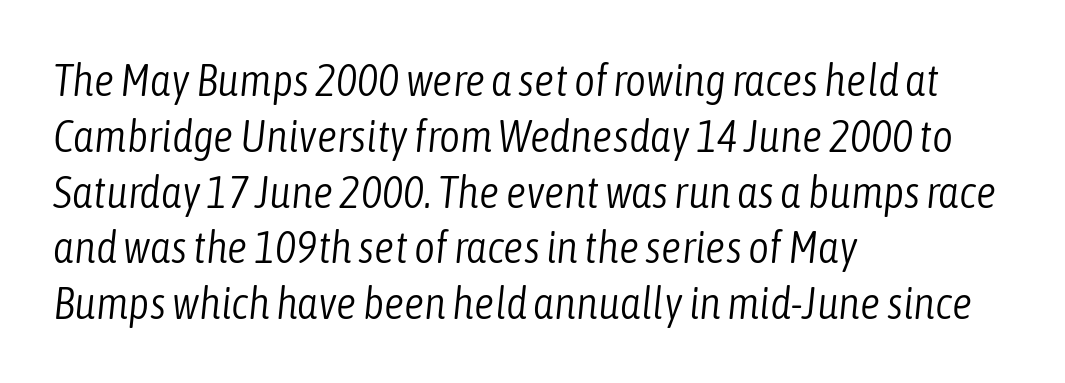
Q: Is the text bold? A: No.
Q: Is the text italic (slanted)? A: Yes, it leans right by about 6 degrees.
Q: Is the text underlined? A: No.
Q: How is the paragraph aligned? A: Left-aligned.
Q: Is the spacing between letters normal or unusually wide? A: Normal.
Q: Width (condensed, normal, or wide)? A: Condensed.
Q: Stroke contrast? A: Low.
Q: x-height? A: Medium.
Q: Monospaced? A: No.
